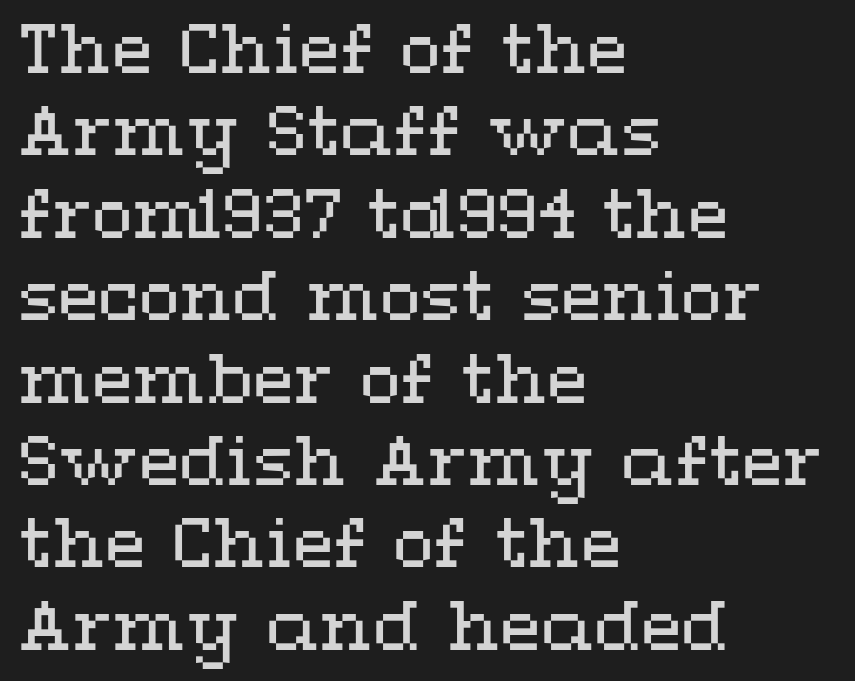
The image shows 67 px regular-weight, wide type, upright; set left-aligned, line spacing 1.23x, normal letter spacing, not underlined; medium stroke contrast and a medium x-height.
